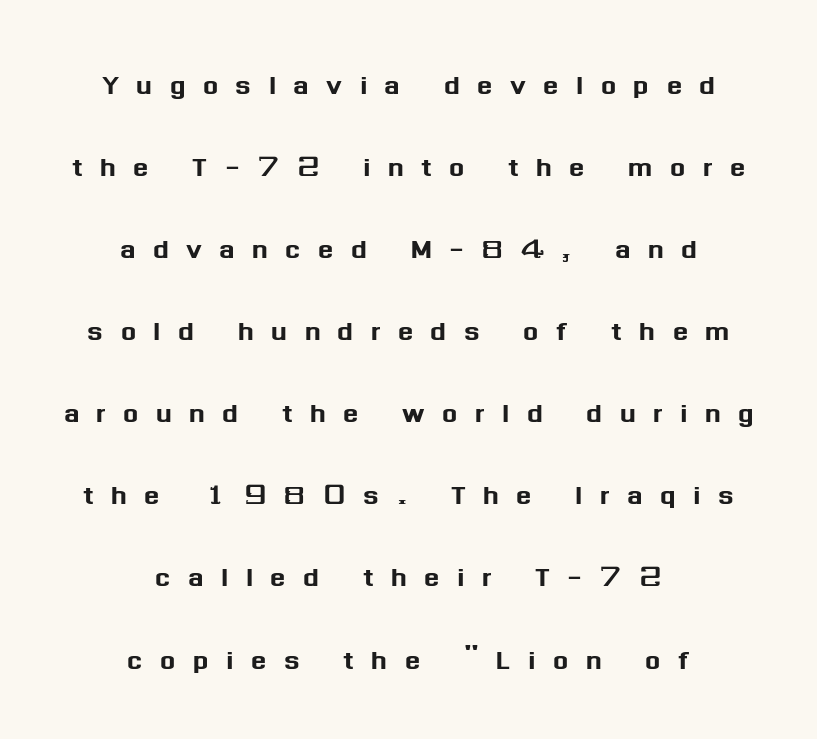
{"serif": "no", "italic": "no", "width": "normal", "stroke_contrast": "medium", "x_height": "medium", "monospaced": "no", "underline": "no", "align": "center", "line_spacing": "loose", "line_spacing_ratio": 2.28, "letter_spacing": "wide", "letter_spacing_em": 0.48, "glyph_px": 36}
